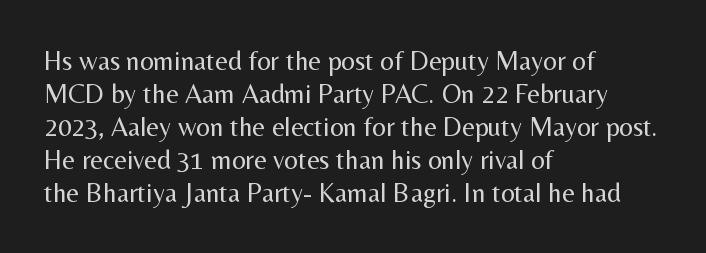
Q: Is the text bold? A: No.
Q: Is the text italic (slanted)? A: No, it is upright.
Q: Is the text underlined? A: No.
Q: How is the paragraph aligned? A: Left-aligned.
Q: Is the spacing between letters normal or unusually wide? A: Normal.
